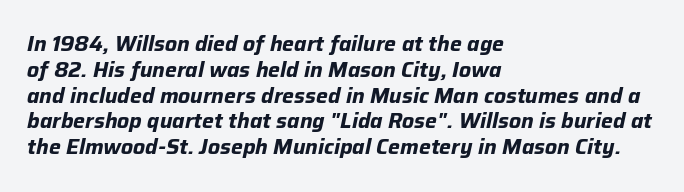
{"italic": "yes", "lean": "right", "slant_degrees": 12, "bold": "yes", "underline": "no", "align": "left", "line_spacing_ratio": 1.23, "letter_spacing": "normal", "letter_spacing_em": 0.0, "glyph_px": 21}
